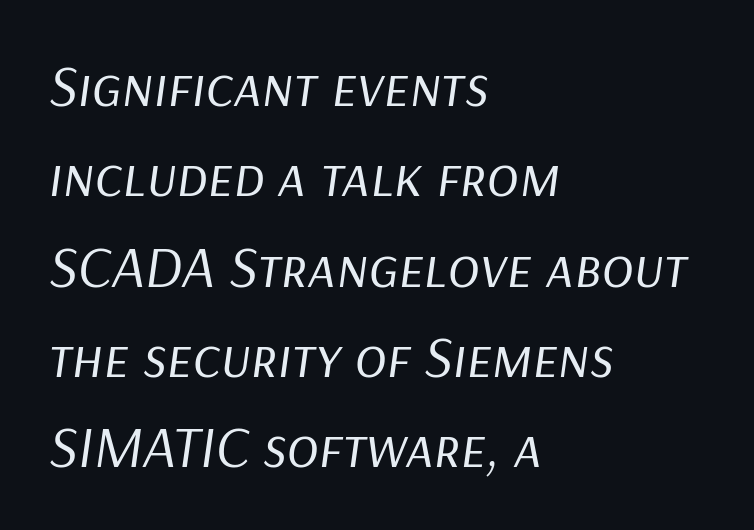
The image shows 59 px regular-weight type, italic (leaning right); set left-aligned, normal line spacing (1.53x), normal letter spacing, not underlined; low stroke contrast and a medium x-height.
